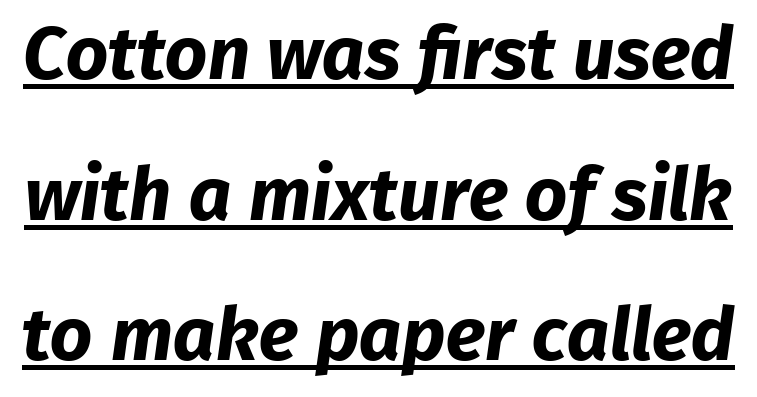
{"serif": "no", "bold": "yes", "weight": "bold", "width": "normal", "stroke_contrast": "low", "x_height": "medium", "monospaced": "no", "underline": "yes", "line_spacing": "loose", "line_spacing_ratio": 1.9, "letter_spacing": "normal", "letter_spacing_em": 0.0, "glyph_px": 74}
